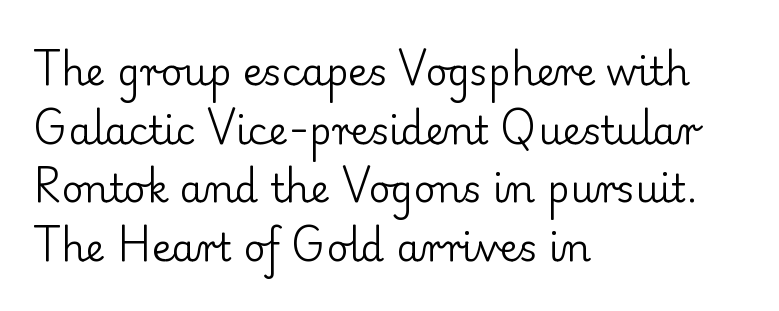
Q: Is the text bold? A: No.
Q: Is the text italic (slanted)? A: No, it is upright.
Q: Is the typeface a serif or a sans-serif typeface? A: Serif.
Q: Is the text underlined? A: No.
Q: How is the paragraph aligned? A: Left-aligned.
Q: Is the spacing between letters normal or unusually wide? A: Normal.
Q: Is the spacing between lines tight, normal or loose? A: Normal.
Q: Width (condensed, normal, or wide)? A: Normal.
Q: Stroke contrast? A: Low.
Q: x-height? A: Small.
Q: Monospaced? A: No.
